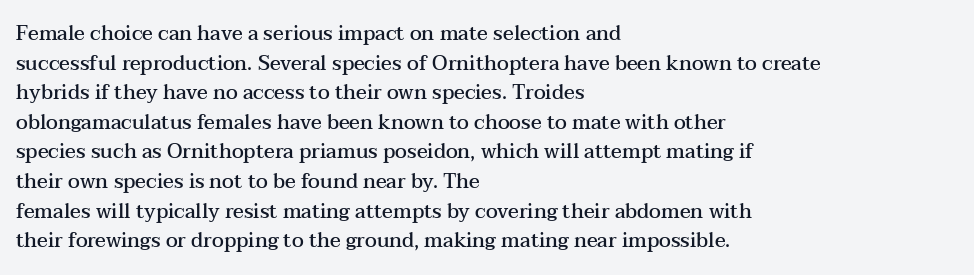
{"italic": "no", "bold": "semi", "underline": "no", "align": "left", "line_spacing": "normal", "line_spacing_ratio": 1.48, "letter_spacing": "normal", "letter_spacing_em": 0.0, "glyph_px": 20}
